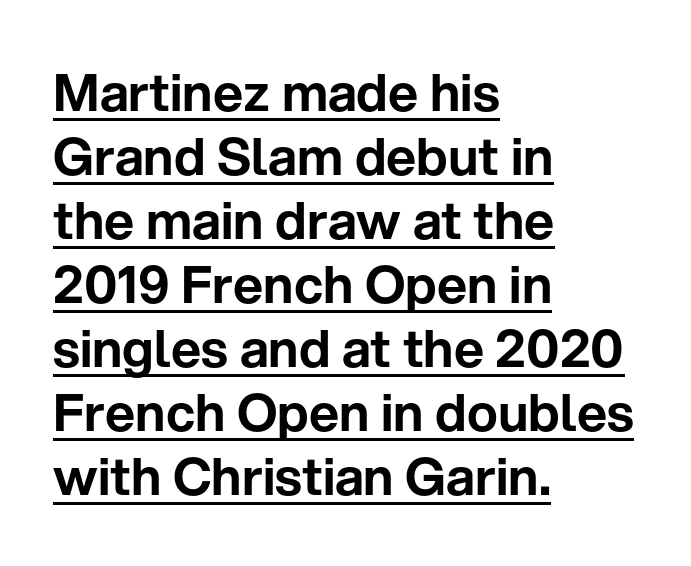
{"serif": "no", "italic": "no", "width": "normal", "stroke_contrast": "low", "x_height": "medium", "monospaced": "no", "underline": "yes", "align": "left", "line_spacing_ratio": 1.23, "letter_spacing": "normal", "letter_spacing_em": 0.0, "glyph_px": 52}
